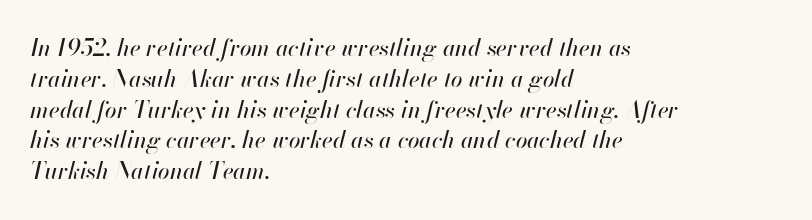
Q: Is the text italic (slanted)? A: Yes, it leans right by about 13 degrees.
Q: Is the text underlined? A: No.
Q: How is the paragraph aligned? A: Left-aligned.
Q: Is the spacing between letters normal or unusually wide? A: Normal.
Q: Is the spacing between lines tight, normal or loose? A: Normal.
